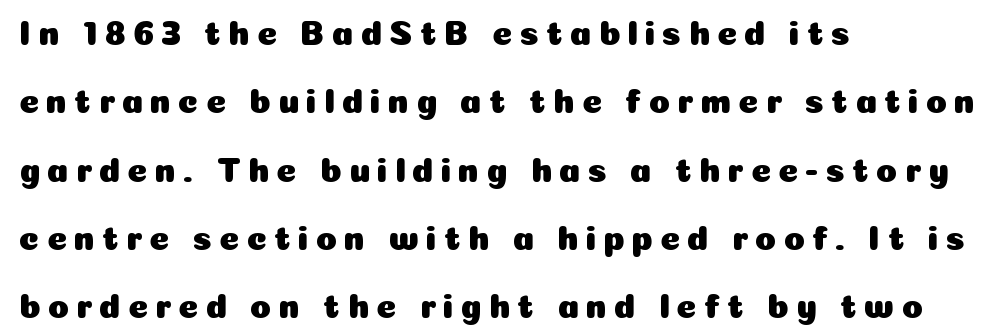
The type is letterspaced generously, with wide tracking. You can tell from the bare stems that sans-serif type was used. These lines are set flush left with a ragged right edge. Does the leading feel generous? Absolutely, it's lavish.
